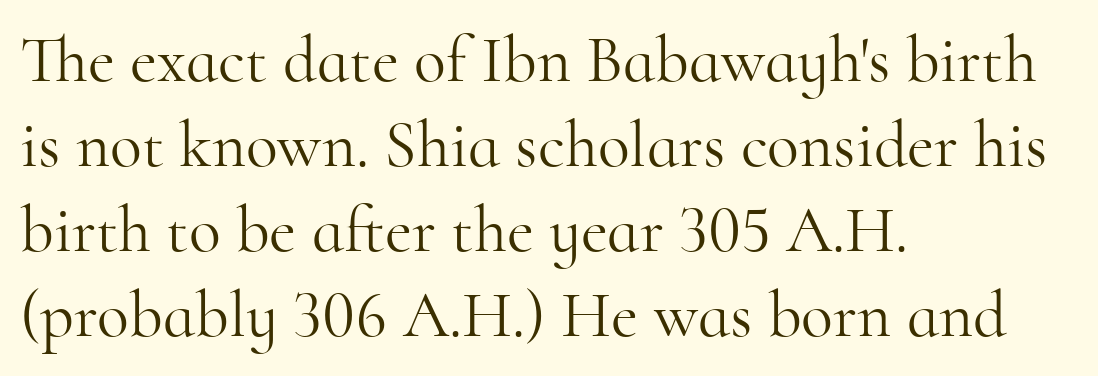
{"serif": "yes", "italic": "no", "bold": "no", "weight": "light", "width": "normal", "stroke_contrast": "high", "x_height": "small", "monospaced": "no", "underline": "no", "align": "left", "line_spacing": "normal", "line_spacing_ratio": 1.29, "letter_spacing": "normal", "letter_spacing_em": 0.0, "glyph_px": 66}
